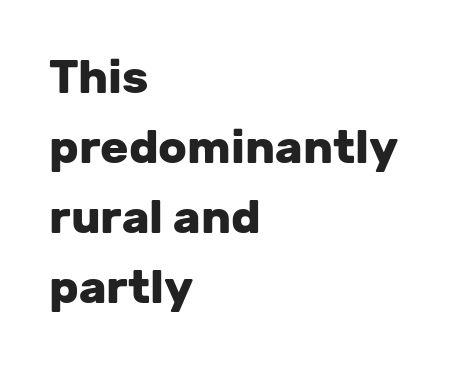
Q: Is the text bold? A: Yes.
Q: Is the text italic (slanted)? A: No, it is upright.
Q: Is the typeface a serif or a sans-serif typeface? A: Sans-serif.
Q: Is the text underlined? A: No.
Q: How is the paragraph aligned? A: Left-aligned.
Q: Is the spacing between letters normal or unusually wide? A: Normal.
Q: Is the spacing between lines tight, normal or loose? A: Normal.
Q: Width (condensed, normal, or wide)? A: Normal.
Q: Stroke contrast? A: Low.
Q: x-height? A: Medium.
Q: Monospaced? A: No.
